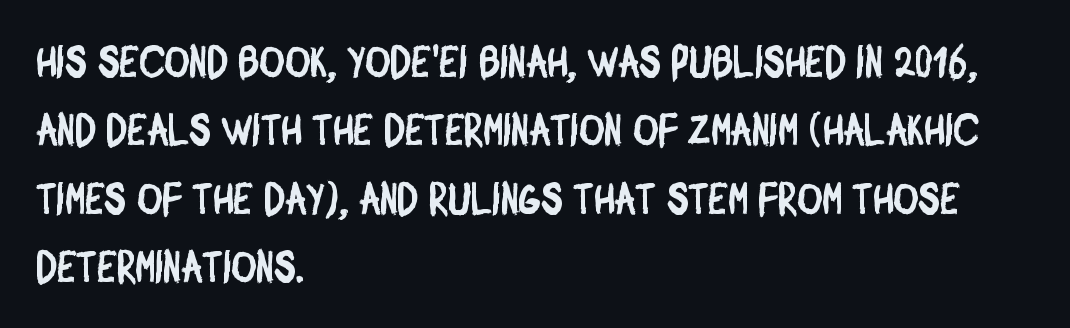
The image shows 43 px condensed sans-serif type; set left-aligned, normal line spacing (1.59x), normal letter spacing, not underlined; low stroke contrast and a large x-height.
